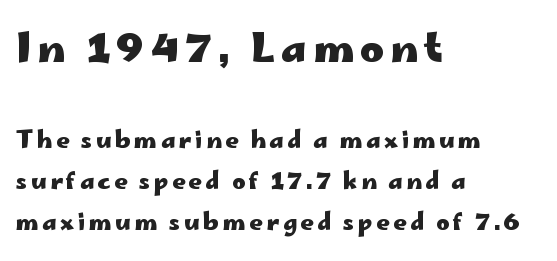
Q: Is the text bold? A: Yes.
Q: Is the text italic (slanted)? A: No, it is upright.
Q: Is the typeface a serif or a sans-serif typeface? A: Sans-serif.
Q: Is the text underlined? A: No.
Q: How is the paragraph aligned? A: Left-aligned.
Q: Which block of text is set in a larger size, the first (top) or the second (bottom)? A: The first (top) one.
Q: Width (condensed, normal, or wide)? A: Wide.
Q: Stroke contrast? A: Low.
Q: x-height? A: Small.
Q: Monospaced? A: No.
